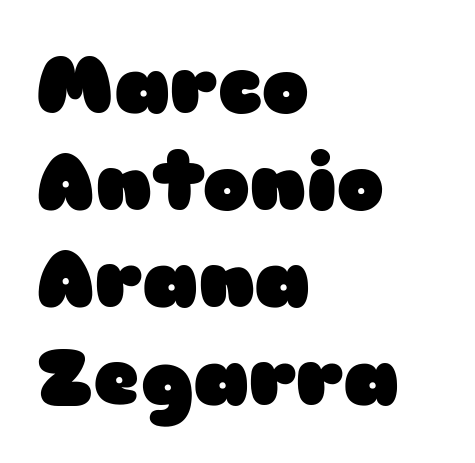
Caption: bold face, heavy strokes. The lines in this sample share a left origin and differ only in where they stop. A typesetter would call this proportional, since set widths differ per character. Ascenders rise straight up at ninety degrees. In terms of letterspacing, this is plain default setting. A typesetter would label this face a sans.
